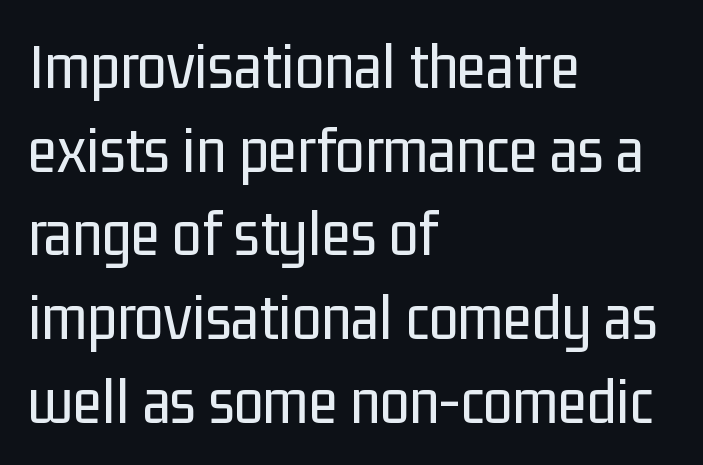
{"serif": "no", "italic": "no", "bold": "no", "weight": "regular", "width": "condensed", "stroke_contrast": "low", "x_height": "medium", "monospaced": "no", "underline": "no", "align": "left", "line_spacing": "normal", "line_spacing_ratio": 1.25, "letter_spacing": "normal", "letter_spacing_em": 0.0, "glyph_px": 67}
